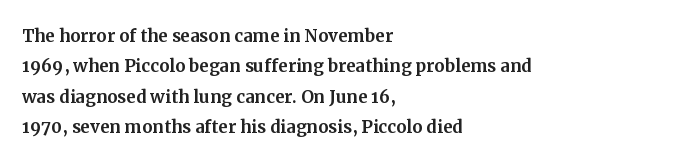
The face used here is rendered with its standard letterfit. These lines are set flush left with a ragged right edge. The glyphs are unaccompanied by any horizontal stroke below them. Normally led — the rows are evenly, conventionally spaced. Do the letters lean? They stand straight.
